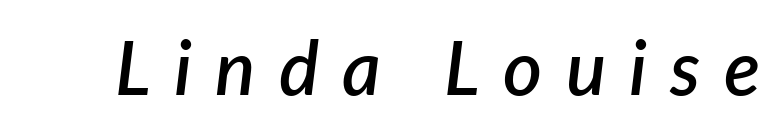
What weight is shown? A semibold, between regular and bold. Every character sits at an angle, as italics do. The tracking reads as deliberately expanded to a designer's eye. The face used here is proportionally spaced, like ordinary book or web type. The words here are not underlined.
